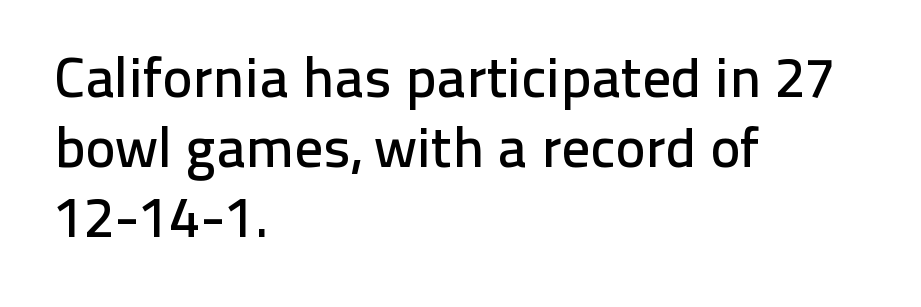
{"serif": "no", "italic": "no", "width": "normal", "stroke_contrast": "low", "x_height": "medium", "monospaced": "no", "underline": "no", "align": "left", "line_spacing_ratio": 1.23, "letter_spacing": "normal", "letter_spacing_em": 0.0, "glyph_px": 57}
